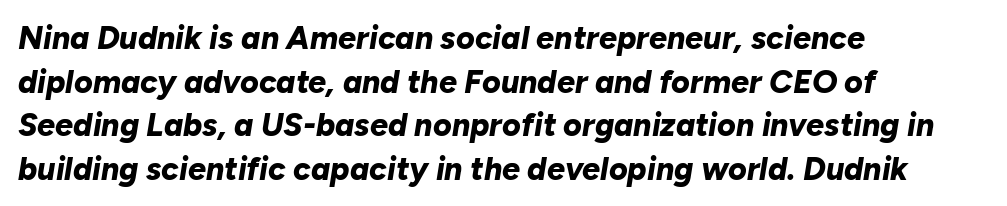
The image shows 32 px bold type, italic (leaning right); set left-aligned, normal line spacing (1.36x), normal letter spacing, not underlined; low stroke contrast and a medium x-height.
